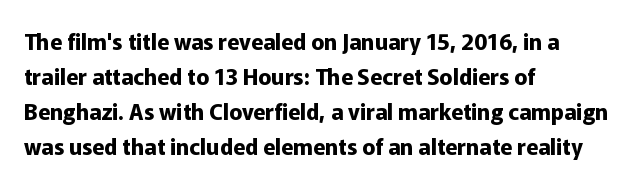
The image shows 22 px bold type, upright; set left-aligned, normal line spacing (1.59x), normal letter spacing, not underlined.
